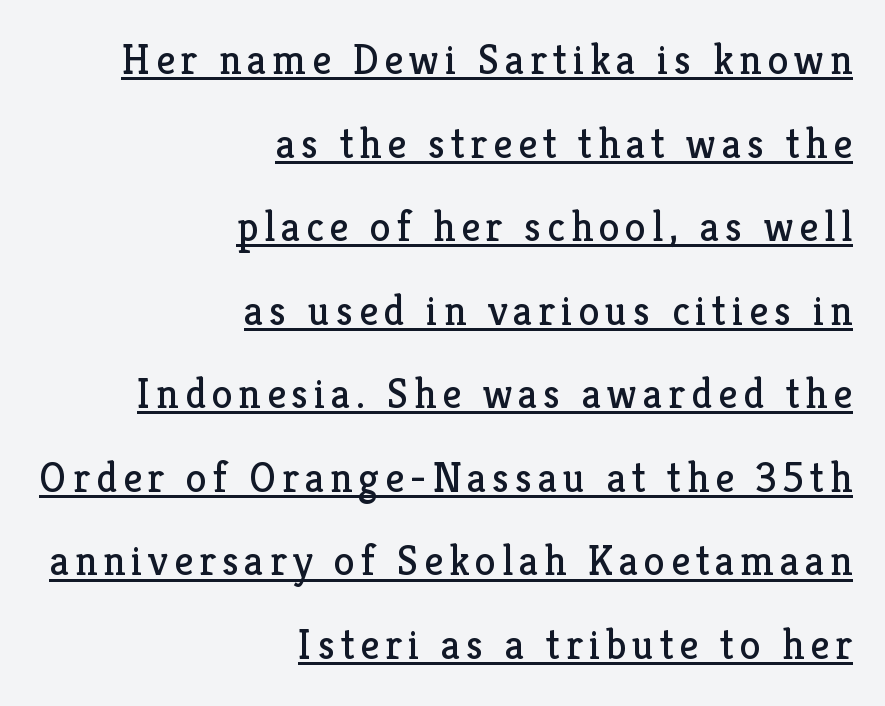
Glance below the letters and you will spot a drawn line. No italicization has been applied; the sample stays upright. The lines in this sample share a right terminus and differ only in where they begin. Ink coverage per letter is moderate at most. The line-height multiplier appears high, well above default. A serif font was chosen for this passage.
